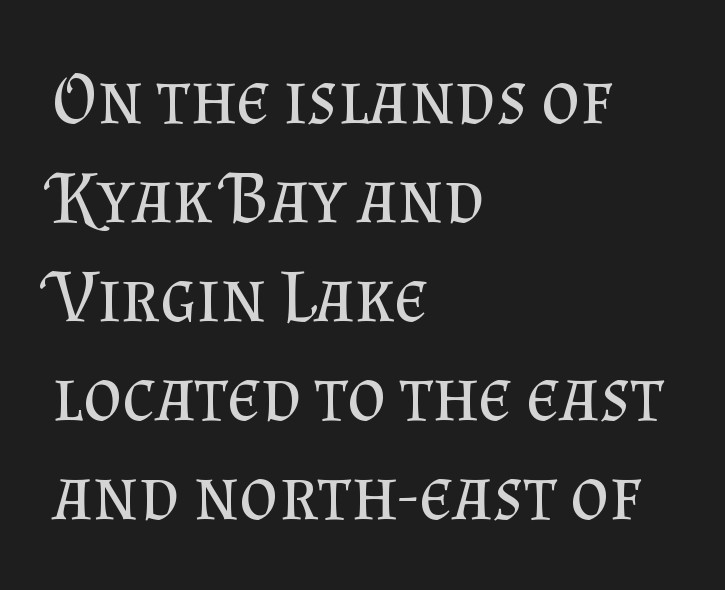
{"serif": "yes", "italic": "no", "bold": "no", "weight": "regular", "width": "normal", "stroke_contrast": "medium", "x_height": "small", "monospaced": "no", "underline": "no", "align": "left", "line_spacing": "normal", "line_spacing_ratio": 1.32, "letter_spacing": "normal", "letter_spacing_em": 0.0, "glyph_px": 75}
